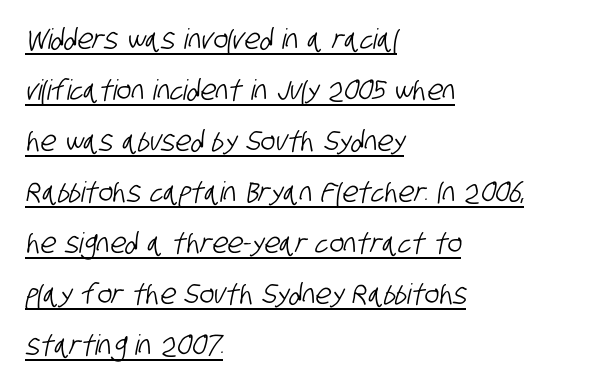
{"serif": "no", "width": "condensed", "stroke_contrast": "low", "x_height": "large", "monospaced": "no", "underline": "yes", "align": "left", "line_spacing_ratio": 1.82, "letter_spacing": "normal", "letter_spacing_em": 0.0, "glyph_px": 28}
